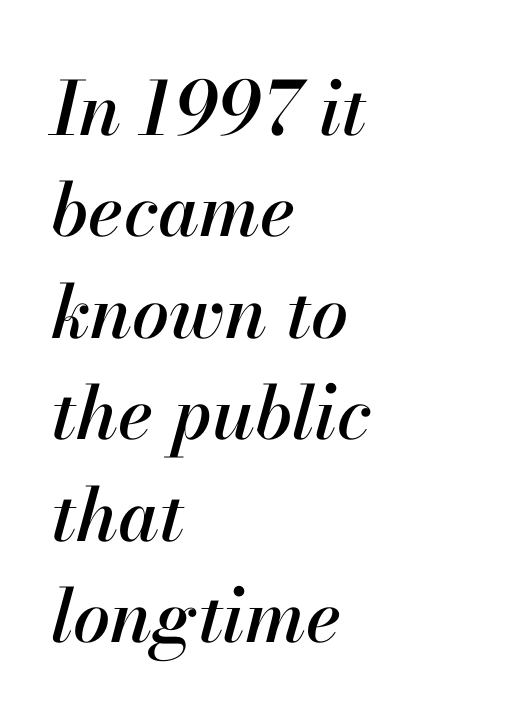
The image shows 74 px text type, italic (leaning right); set left-aligned, normal line spacing (1.37x), normal letter spacing, not underlined; high stroke contrast and a small x-height.
